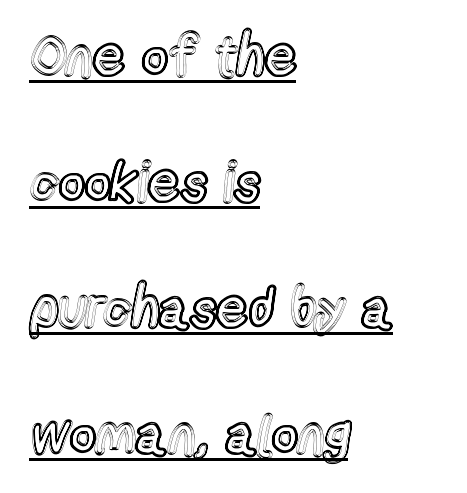
Q: Is the text italic (slanted)? A: Yes.
Q: Is the text underlined? A: Yes.
Q: How is the paragraph aligned? A: Left-aligned.
Q: Is the spacing between letters normal or unusually wide? A: Normal.
Q: Is the spacing between lines tight, normal or loose? A: Loose.
Q: Width (condensed, normal, or wide)? A: Condensed.
Q: x-height? A: Medium.
Q: Monospaced? A: No.
